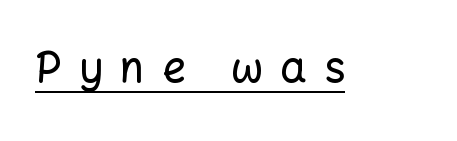
Think of a printed novel: that variable character pitch is what you see here. The string is rendered with underlining switched on. Tracking here is generous; glyphs stand well apart from one another. Unlike a traditional serif, this face leaves its strokes unadorned. In terms of posture, this sample is upright.
